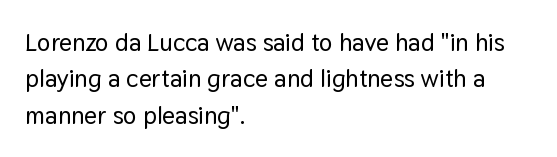
Plain, unruled lines of type. The type is set solid horizontally, with unmodified tracking. Tall strokes in this sample are plumb rather than angled. Regarding leading, the lines here are spaced in the standard way.
